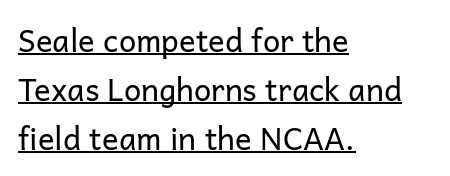
Q: Is the text bold? A: No.
Q: Is the text italic (slanted)? A: No, it is upright.
Q: Is the typeface a serif or a sans-serif typeface? A: Sans-serif.
Q: Is the text underlined? A: Yes.
Q: How is the paragraph aligned? A: Left-aligned.
Q: Is the spacing between letters normal or unusually wide? A: Normal.
Q: Is the spacing between lines tight, normal or loose? A: Normal.
Q: Width (condensed, normal, or wide)? A: Normal.
Q: Stroke contrast? A: Low.
Q: x-height? A: Medium.
Q: Monospaced? A: No.
